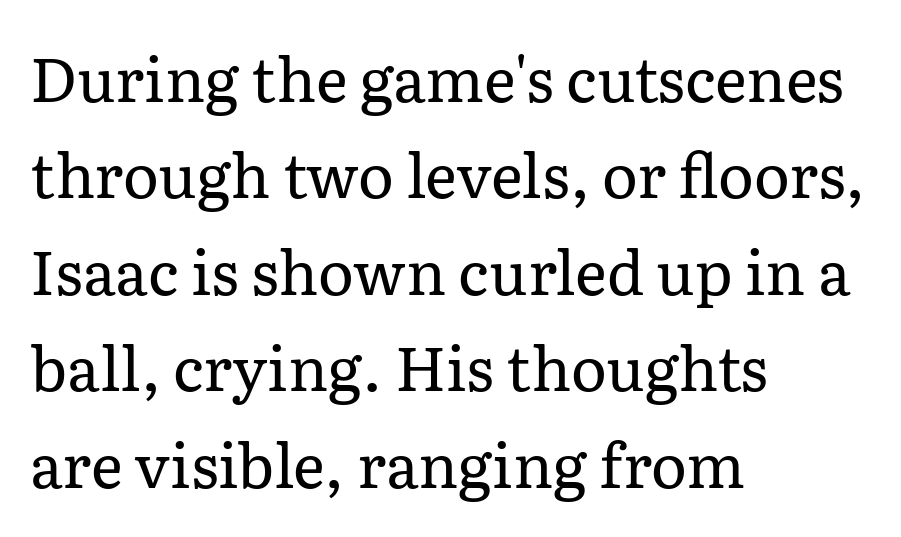
When letters stand straight like this, we call the style roman or upright. These lines stack with their left ends in a neat column. Nothing unusual about the tracking: characters are spaced as the font intends. These lines are rendered in a variable-pitch font. The passage shown is typeset with a serif family. Heaviness? Minimal to ordinary, like unemphasized prose.
